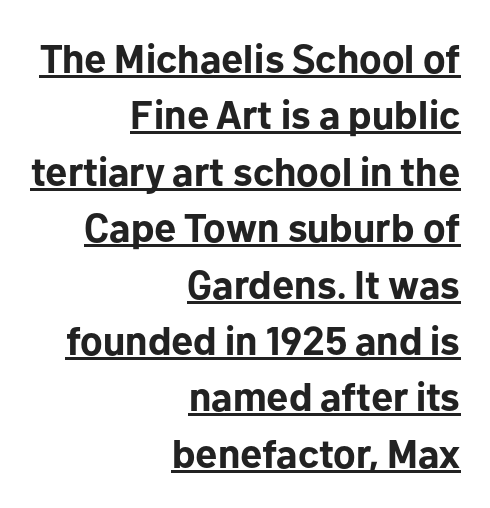
Q: Is the text bold? A: Yes.
Q: Is the text italic (slanted)? A: No, it is upright.
Q: Is the typeface a serif or a sans-serif typeface? A: Sans-serif.
Q: Is the text underlined? A: Yes.
Q: How is the paragraph aligned? A: Right-aligned.
Q: Is the spacing between letters normal or unusually wide? A: Normal.
Q: Is the spacing between lines tight, normal or loose? A: Normal.
Q: Width (condensed, normal, or wide)? A: Normal.
Q: Stroke contrast? A: Low.
Q: x-height? A: Medium.
Q: Monospaced? A: No.
